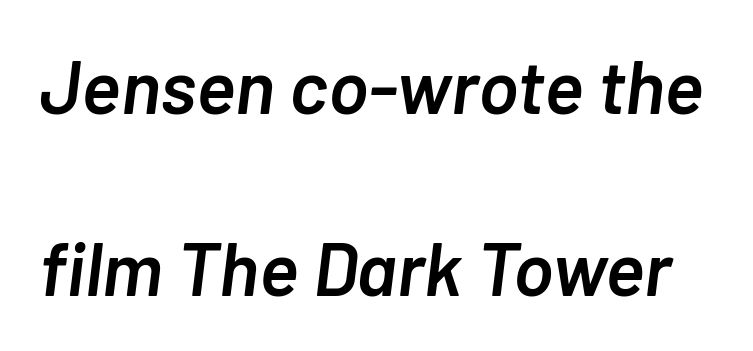
Between one letter and the next there's only the usual sliver of space. The typography opts for an oblique posture over an upright one. The face used here is proportionally spaced, like ordinary book or web type. Has an underline been added? It has not.
